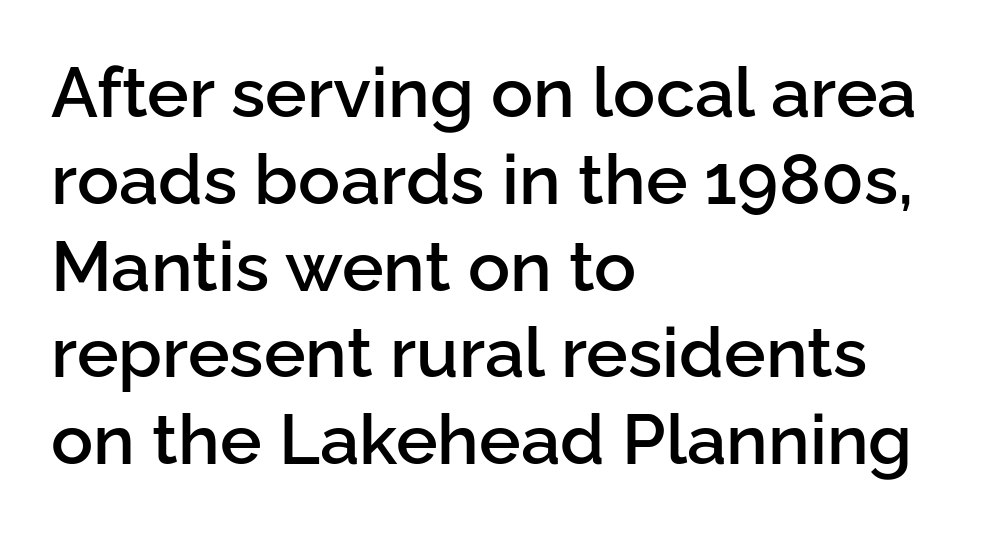
The image shows 70 px semibold sans-serif type, upright; set left-aligned, line spacing 1.24x, normal letter spacing, not underlined; low stroke contrast and a medium x-height.
